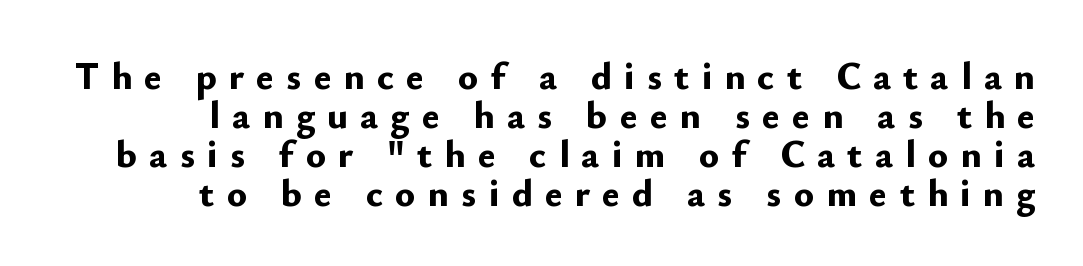
Q: Is the text bold? A: Yes.
Q: Is the text italic (slanted)? A: No, it is upright.
Q: Is the typeface a serif or a sans-serif typeface? A: Sans-serif.
Q: Is the text underlined? A: No.
Q: How is the paragraph aligned? A: Right-aligned.
Q: Is the spacing between letters normal or unusually wide? A: Unusually wide.
Q: Is the spacing between lines tight, normal or loose? A: Tight.
Q: Width (condensed, normal, or wide)? A: Normal.
Q: Stroke contrast? A: Low.
Q: x-height? A: Small.
Q: Monospaced? A: No.
